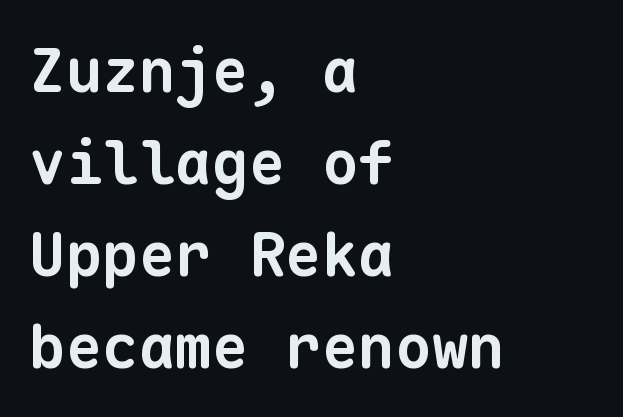
Q: Is the text bold? A: Yes.
Q: Is the typeface a serif or a sans-serif typeface? A: Sans-serif.
Q: Is the text underlined? A: No.
Q: How is the paragraph aligned? A: Left-aligned.
Q: Is the spacing between letters normal or unusually wide? A: Normal.
Q: Is the spacing between lines tight, normal or loose? A: Normal.
Q: Width (condensed, normal, or wide)? A: Normal.
Q: Stroke contrast? A: Low.
Q: x-height? A: Medium.
Q: Monospaced? A: Yes.
